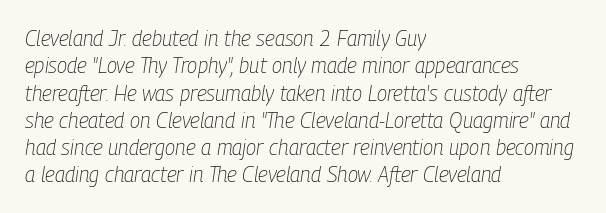
{"italic": "yes", "lean": "right", "slant_degrees": 9, "bold": "no", "underline": "no", "align": "left", "line_spacing": "normal", "line_spacing_ratio": 1.3, "letter_spacing": "normal", "letter_spacing_em": 0.0, "glyph_px": 21}
